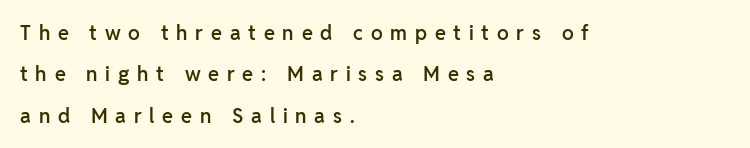
The image shows 20 px text type, upright; set left-aligned, loose line spacing (2.07x), unusually wide letter spacing (+0.39 em), not underlined.
